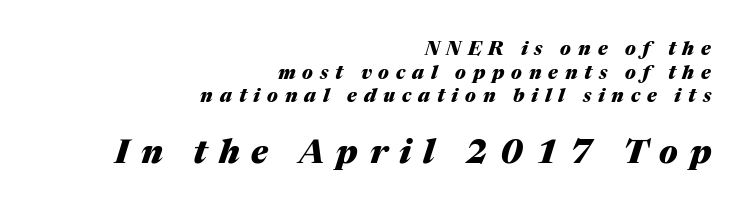
The gap between lines stays unmarked. Alignment: flush right. The face used here is proportionally spaced, like ordinary book or web type. Character size in the trailing block exceeds that of the leading block. Someone cranked the tracking dial way up on this one. Notice how the stems are inclined rather than vertical — that's the hallmark of italics.
